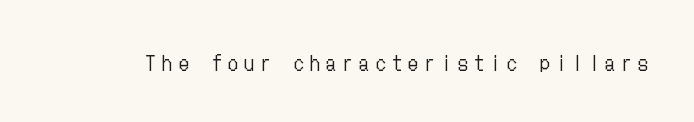
{"italic": "no", "bold": "no", "underline": "no", "letter_spacing": "wide", "letter_spacing_em": 0.32, "glyph_px": 20}
